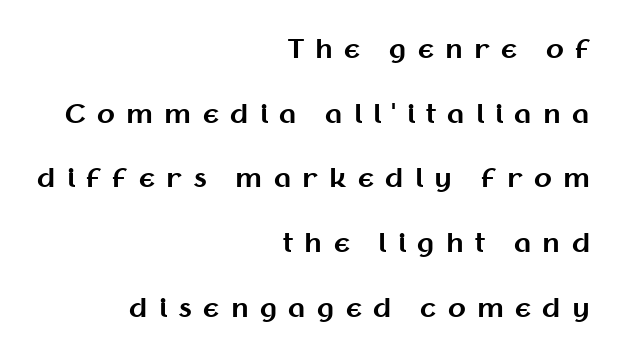
A typesetter would call this heavily tracked-out type. Compared with typical paragraphs, the rows here are farther apart. Horizontally, the lines are justified to the trailing edge only. The typography opts for an upright posture over an oblique one. Any mark beneath the type? The region is blank.
